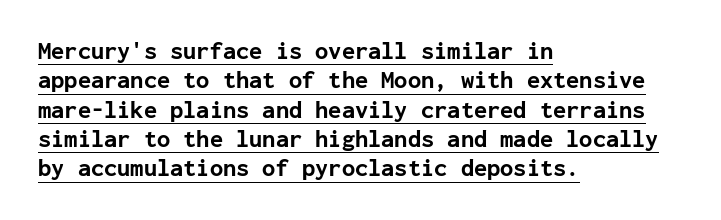
Q: Is the text bold? A: Yes.
Q: Is the text italic (slanted)? A: No, it is upright.
Q: Is the text underlined? A: Yes.
Q: How is the paragraph aligned? A: Left-aligned.
Q: Is the spacing between letters normal or unusually wide? A: Normal.
